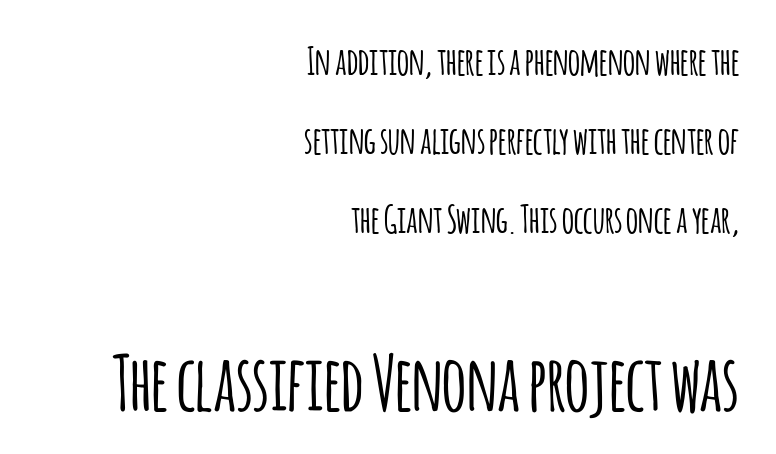
{"serif": "no", "italic": "no", "width": "condensed", "stroke_contrast": "low", "x_height": "large", "monospaced": "no", "underline": "no", "align": "right", "line_spacing": "loose", "line_spacing_ratio": 2.08, "letter_spacing": "normal", "letter_spacing_em": 0.0, "larger_block": "second", "size_ratio": 2.0, "glyph_px": 76}
